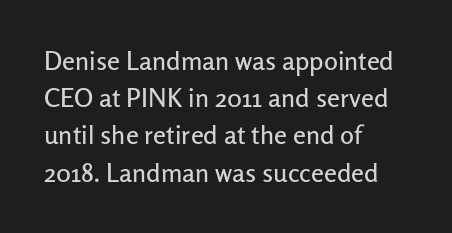
Q: Is the text italic (slanted)? A: No, it is upright.
Q: Is the text underlined? A: No.
Q: How is the paragraph aligned? A: Left-aligned.
Q: Is the spacing between letters normal or unusually wide? A: Normal.
Q: Is the spacing between lines tight, normal or loose? A: Normal.
